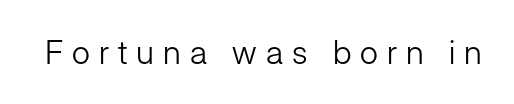
Q: Is the text bold? A: No.
Q: Is the text italic (slanted)? A: No, it is upright.
Q: Is the typeface a serif or a sans-serif typeface? A: Sans-serif.
Q: Is the text underlined? A: No.
Q: Is the spacing between letters normal or unusually wide? A: Unusually wide.
Q: Width (condensed, normal, or wide)? A: Normal.
Q: Stroke contrast? A: Low.
Q: x-height? A: Medium.
Q: Monospaced? A: No.
